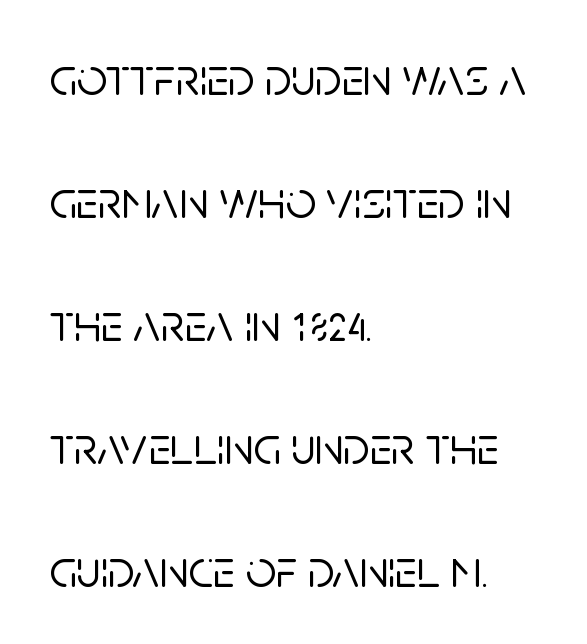
Q: Is the text italic (slanted)? A: No, it is upright.
Q: Is the typeface a serif or a sans-serif typeface? A: Sans-serif.
Q: Is the text underlined? A: No.
Q: How is the paragraph aligned? A: Left-aligned.
Q: Is the spacing between letters normal or unusually wide? A: Normal.
Q: Is the spacing between lines tight, normal or loose? A: Loose.
Q: Width (condensed, normal, or wide)? A: Normal.
Q: Stroke contrast? A: Low.
Q: x-height? A: Large.
Q: Monospaced? A: No.
